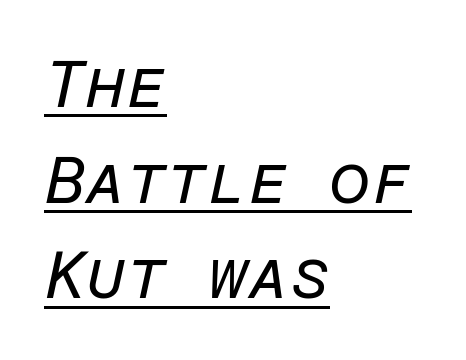
The image shows 66 px regular-weight type, italic (leaning right), monospaced; set left-aligned, normal line spacing (1.45x), normal letter spacing, underlined; low stroke contrast and a medium x-height.
